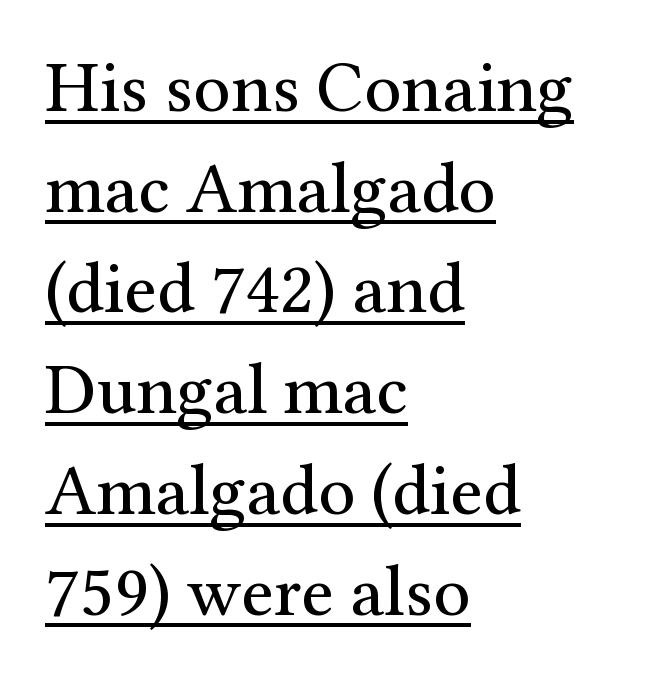
Q: Is the text bold? A: No.
Q: Is the text italic (slanted)? A: No, it is upright.
Q: Is the typeface a serif or a sans-serif typeface? A: Serif.
Q: Is the text underlined? A: Yes.
Q: How is the paragraph aligned? A: Left-aligned.
Q: Is the spacing between letters normal or unusually wide? A: Normal.
Q: Is the spacing between lines tight, normal or loose? A: Normal.
Q: Width (condensed, normal, or wide)? A: Normal.
Q: Stroke contrast? A: Medium.
Q: x-height? A: Medium.
Q: Monospaced? A: No.
